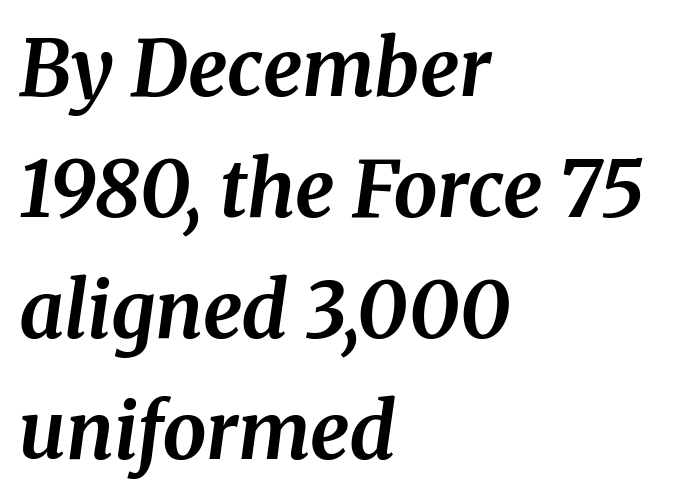
Q: Is the text bold? A: Yes.
Q: Is the text italic (slanted)? A: Yes, it leans right by about 8 degrees.
Q: Is the typeface a serif or a sans-serif typeface? A: Serif.
Q: Is the text underlined? A: No.
Q: How is the paragraph aligned? A: Left-aligned.
Q: Is the spacing between letters normal or unusually wide? A: Normal.
Q: Is the spacing between lines tight, normal or loose? A: Normal.
Q: Width (condensed, normal, or wide)? A: Normal.
Q: Stroke contrast? A: Medium.
Q: x-height? A: Medium.
Q: Monospaced? A: No.
